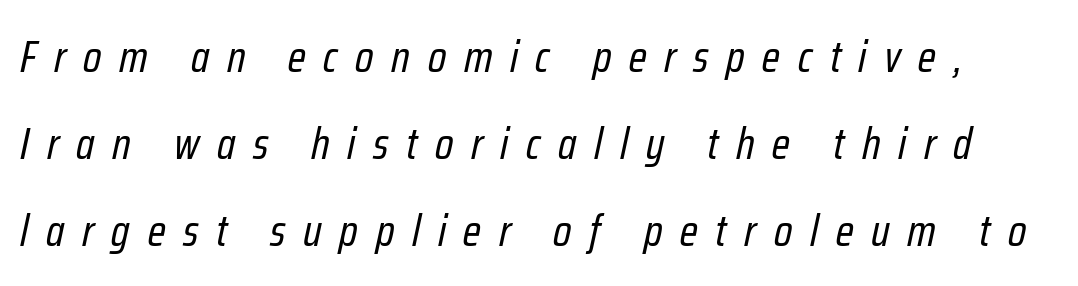
{"italic": "yes", "lean": "right", "slant_degrees": 12, "bold": "no", "weight": "regular", "width": "condensed", "stroke_contrast": "low", "x_height": "medium", "monospaced": "no", "underline": "no", "line_spacing": "loose", "line_spacing_ratio": 1.93, "letter_spacing": "wide", "letter_spacing_em": 0.39, "glyph_px": 45}
